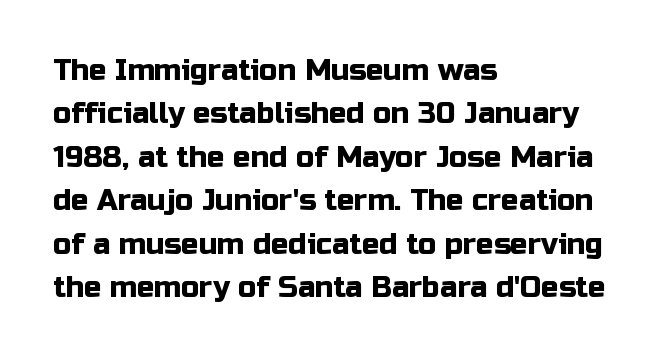
Q: Is the text italic (slanted)? A: No, it is upright.
Q: Is the typeface a serif or a sans-serif typeface? A: Sans-serif.
Q: Is the text underlined? A: No.
Q: How is the paragraph aligned? A: Left-aligned.
Q: Is the spacing between letters normal or unusually wide? A: Normal.
Q: Is the spacing between lines tight, normal or loose? A: Normal.
Q: Width (condensed, normal, or wide)? A: Normal.
Q: Stroke contrast? A: Low.
Q: x-height? A: Medium.
Q: Monospaced? A: No.
